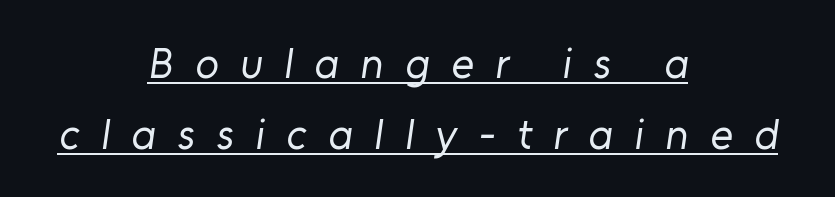
The image shows 43 px regular-weight sans-serif type; set centered, normal line spacing (1.65x), unusually wide letter spacing (+0.5 em), underlined; low stroke contrast and a medium x-height.
